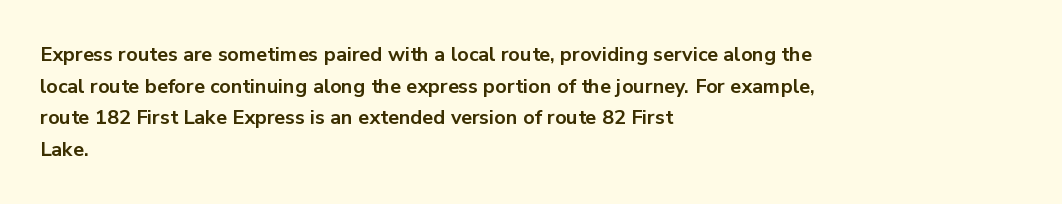
If you drew a line through each stem, it would be perfectly vertical. Nobody drew a line under any word here. A full-strength bold gives these letters their thick strokes. Honestly, the letter spacing is just normal — you wouldn't notice it. Left-aligned paragraph, ragged on the right.
